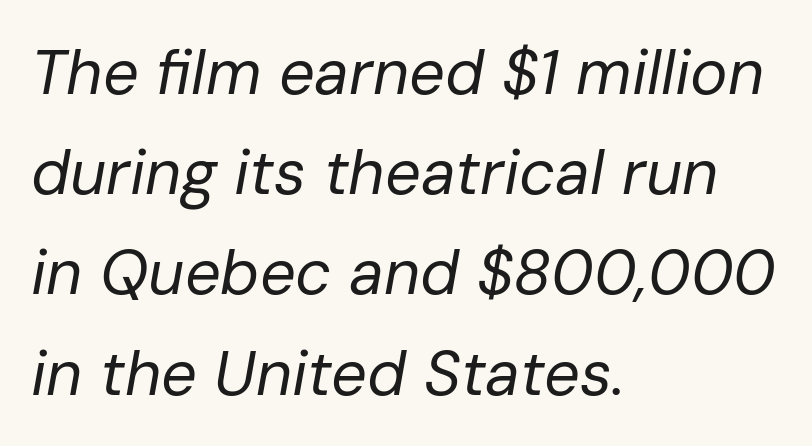
The image shows 63 px regular-weight type, italic (leaning right); set left-aligned, normal line spacing (1.59x), normal letter spacing, not underlined; low stroke contrast and a medium x-height.
